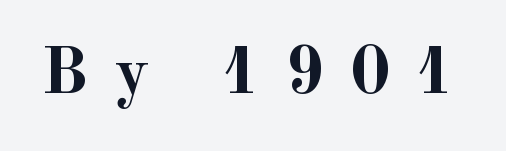
Do the characters align in a grid? No, the font is proportional. Classification — serif. This sample uses an upright cut, with every glyph sitting square on the baseline. Quick note: underline off. The font is running at its bold setting.
